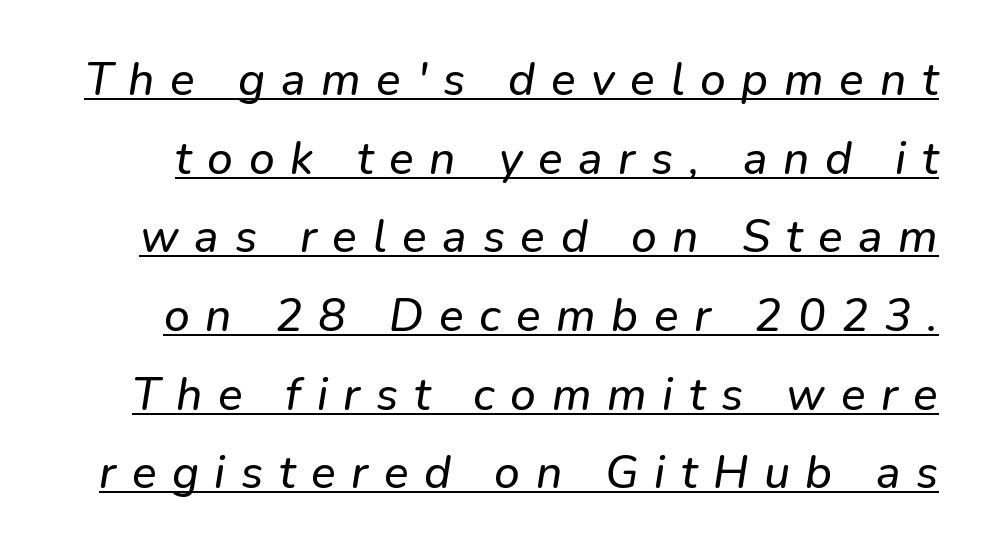
{"italic": "yes", "lean": "right", "slant_degrees": 9, "width": "normal", "stroke_contrast": "low", "x_height": "medium", "monospaced": "no", "underline": "yes", "line_spacing_ratio": 1.71, "letter_spacing": "wide", "letter_spacing_em": 0.34, "glyph_px": 46}
